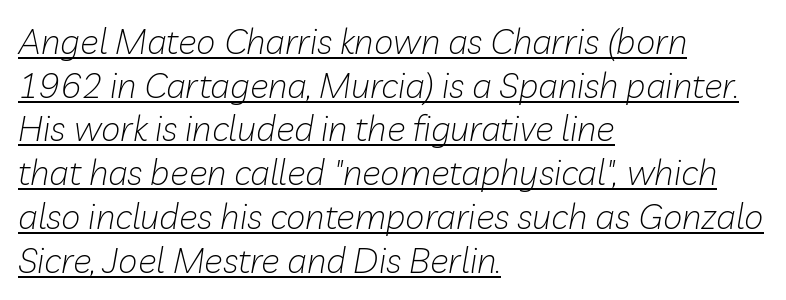
Q: Is the text bold? A: No.
Q: Is the text italic (slanted)? A: Yes, it leans right by about 10 degrees.
Q: Is the text underlined? A: Yes.
Q: How is the paragraph aligned? A: Left-aligned.
Q: Is the spacing between letters normal or unusually wide? A: Normal.
Q: Is the spacing between lines tight, normal or loose? A: Normal.
Q: Width (condensed, normal, or wide)? A: Normal.
Q: Stroke contrast? A: Low.
Q: x-height? A: Medium.
Q: Monospaced? A: No.
